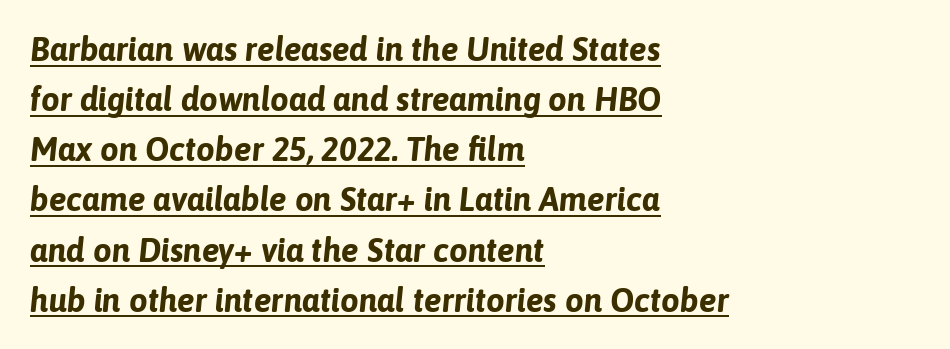
Q: Is the text bold? A: Yes.
Q: Is the text italic (slanted)? A: Yes, it leans right by about 6 degrees.
Q: Is the text underlined? A: Yes.
Q: How is the paragraph aligned? A: Left-aligned.
Q: Is the spacing between letters normal or unusually wide? A: Normal.
Q: Is the spacing between lines tight, normal or loose? A: Normal.
Q: Width (condensed, normal, or wide)? A: Normal.
Q: Stroke contrast? A: Low.
Q: x-height? A: Medium.
Q: Monospaced? A: No.
